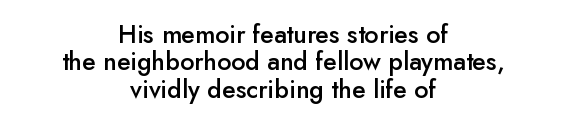
The image shows 25 px text type, upright; set centered, tight line spacing (1.1x), normal letter spacing, not underlined.
